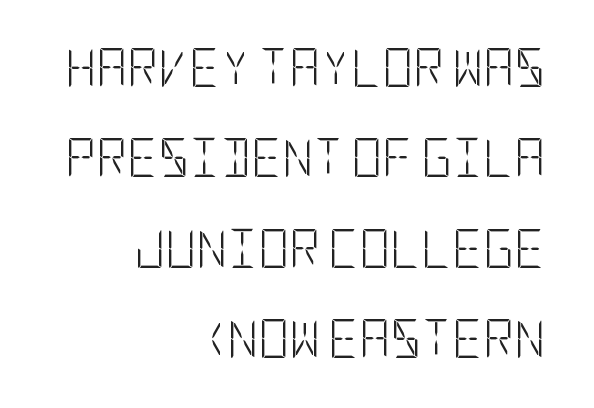
The image shows 38 px light, condensed sans-serif type, upright; set right-aligned, loose line spacing (2.38x), normal letter spacing, not underlined; low stroke contrast and a large x-height.
